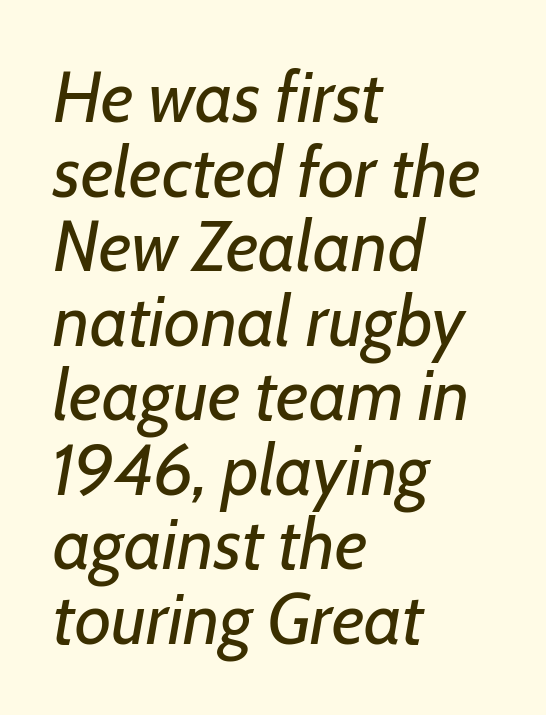
{"italic": "yes", "lean": "right", "slant_degrees": 7, "bold": "no", "weight": "regular", "width": "normal", "stroke_contrast": "low", "x_height": "medium", "monospaced": "no", "underline": "no", "align": "left", "line_spacing": "tight", "line_spacing_ratio": 1.05, "letter_spacing": "normal", "letter_spacing_em": 0.0, "glyph_px": 71}
